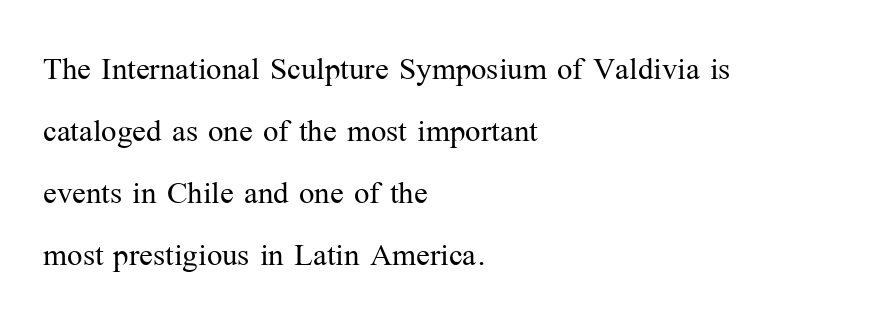
A normal amount of white space separates one row of letters from the next. This sample is left-justified, so line endings fall wherever the words run out. Ordinary non-slanted type is in use. This sample uses a serif face. A typesetter would call this proportional, since set widths differ per character. No heavy texture on the line: the type isn't bold.
